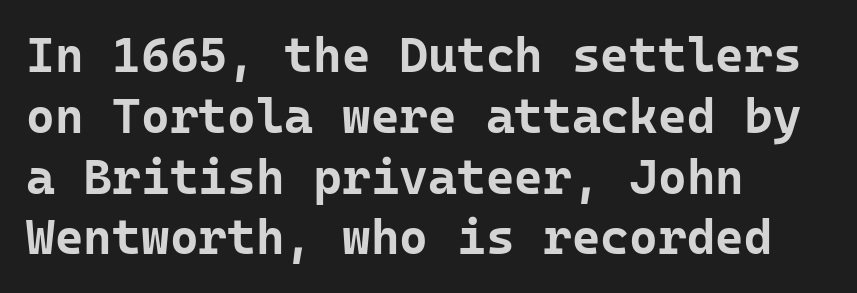
Regarding serifs, this sample does without them. The lettering holds an erect, upright posture throughout. Lines of text with bare space underneath. Fixed-width glyphs throughout — classic coding-font behaviour.
